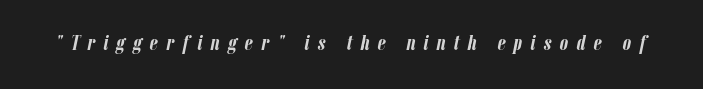
Q: Is the text bold? A: Yes.
Q: Is the text italic (slanted)? A: Yes, it leans right by about 12 degrees.
Q: Is the text underlined? A: No.
Q: Is the spacing between letters normal or unusually wide? A: Unusually wide.
